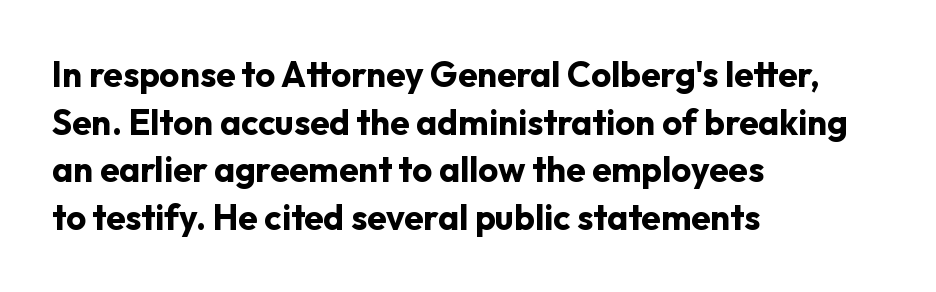
Anything drawn beneath the words? Only blank space. What stands out about the letter spacing? Nothing — it is the standard amount. Posture: vertical. Looks like regular typesetting: each glyph gets only the width it needs. How would I describe the line gaps? Plain and ordinary. A sans-serif font was chosen for this passage.
